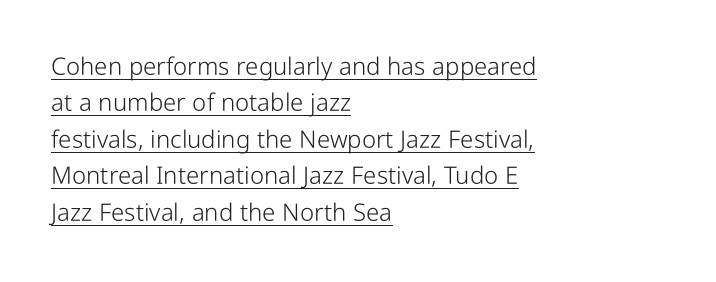
Q: Is the text bold? A: No.
Q: Is the text italic (slanted)? A: No, it is upright.
Q: Is the text underlined? A: Yes.
Q: How is the paragraph aligned? A: Left-aligned.
Q: Is the spacing between letters normal or unusually wide? A: Normal.
Q: Is the spacing between lines tight, normal or loose? A: Normal.
